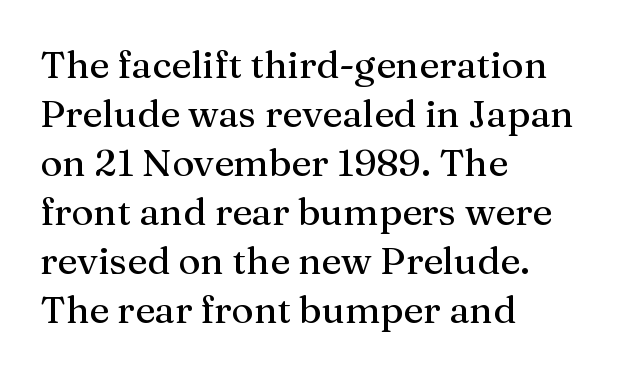
Q: Is the text italic (slanted)? A: No, it is upright.
Q: Is the typeface a serif or a sans-serif typeface? A: Serif.
Q: Is the text underlined? A: No.
Q: How is the paragraph aligned? A: Left-aligned.
Q: Is the spacing between letters normal or unusually wide? A: Normal.
Q: Is the spacing between lines tight, normal or loose? A: Normal.
Q: Width (condensed, normal, or wide)? A: Normal.
Q: Stroke contrast? A: Medium.
Q: x-height? A: Medium.
Q: Monospaced? A: No.
